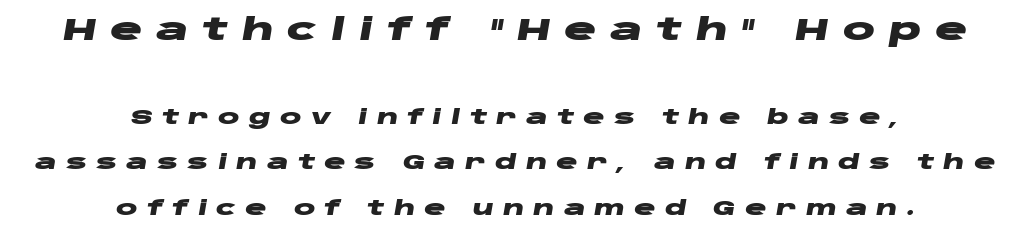
The image shows 30 px heavy, wide type, italic (leaning right); set centered, loose line spacing (2.27x), unusually wide letter spacing (+0.46 em), not underlined; the first (top) block is 1.5x larger; low stroke contrast and a large x-height.
